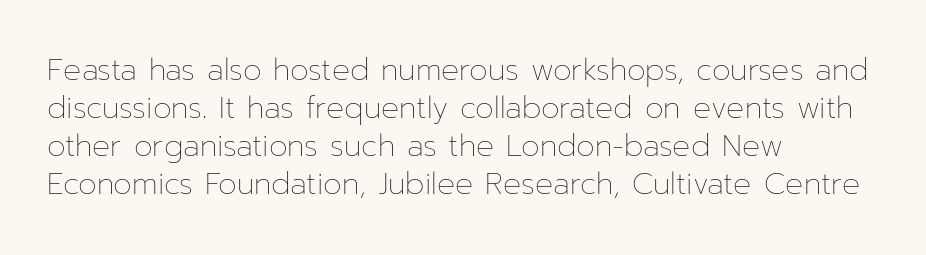
The image shows 30 px thin type, upright; set left-aligned, normal line spacing (1.27x), normal letter spacing, not underlined; low stroke contrast and a medium x-height.
